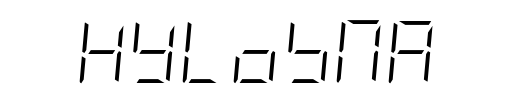
{"italic": "yes", "lean": "right", "slant_degrees": 5, "bold": "no", "weight": "light", "width": "condensed", "stroke_contrast": "low", "x_height": "large", "underline": "no", "letter_spacing": "normal", "letter_spacing_em": 0.0, "glyph_px": 63}
